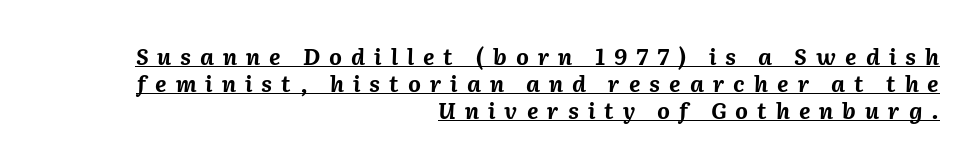
Q: Is the text bold? A: Yes.
Q: Is the text italic (slanted)? A: Yes, it leans right by about 2 degrees.
Q: Is the text underlined? A: Yes.
Q: How is the paragraph aligned? A: Right-aligned.
Q: Is the spacing between letters normal or unusually wide? A: Unusually wide.
